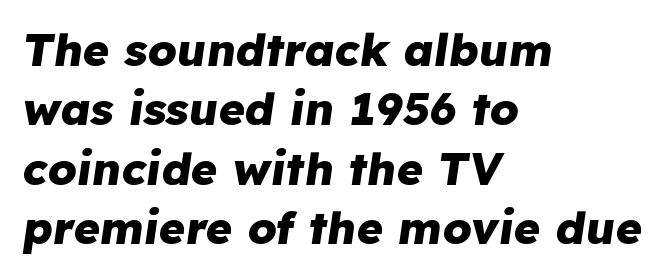
The rendering uses natural spacing where letterforms have individual widths. Words float on clear page, feet unadorned. A classic flush-left, rag-right setting is used for this passage. Typographic density is high because the face is bold.
